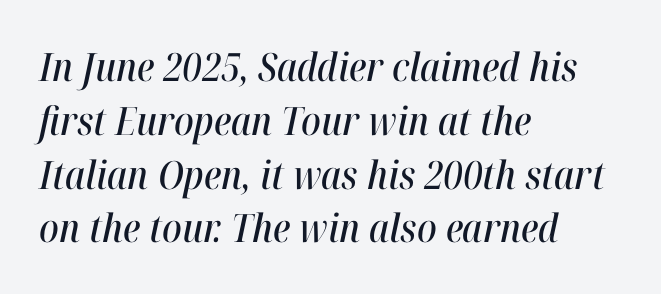
Italic? Definitely — the glyphs are oblique. Between one letter and the next there's only the usual sliver of space. A typesetter would call this proportional, since set widths differ per character. Bare-footed words on every line. The designer left line spacing at the default.
